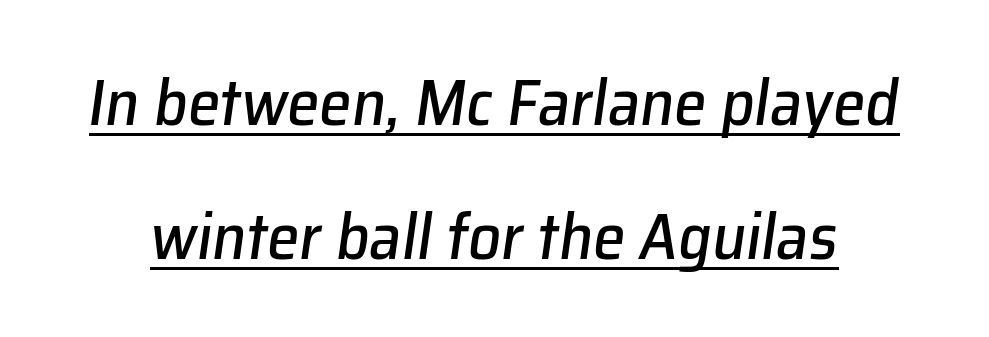
Q: Is the text italic (slanted)? A: Yes, it leans right by about 8 degrees.
Q: Is the text underlined? A: Yes.
Q: Is the spacing between letters normal or unusually wide? A: Normal.
Q: Is the spacing between lines tight, normal or loose? A: Loose.
Q: Width (condensed, normal, or wide)? A: Normal.
Q: Stroke contrast? A: Low.
Q: x-height? A: Medium.
Q: Monospaced? A: No.
